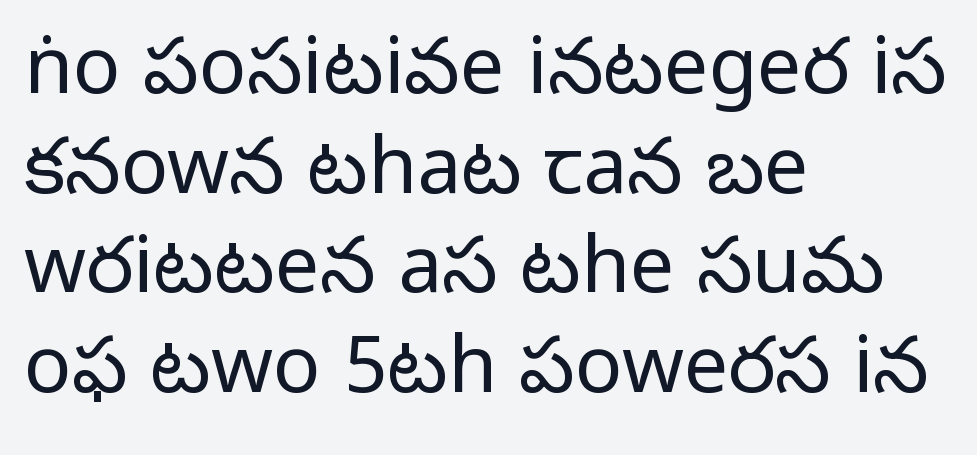
Q: Is the text bold? A: No.
Q: Is the text italic (slanted)? A: No, it is upright.
Q: Is the typeface a serif or a sans-serif typeface? A: Sans-serif.
Q: Is the text underlined? A: No.
Q: How is the paragraph aligned? A: Left-aligned.
Q: Is the spacing between letters normal or unusually wide? A: Normal.
Q: Is the spacing between lines tight, normal or loose? A: Normal.
Q: Width (condensed, normal, or wide)? A: Normal.
Q: Stroke contrast? A: Low.
Q: x-height? A: Medium.
Q: Monospaced? A: No.
